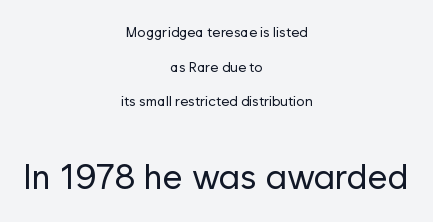
{"serif": "no", "italic": "no", "bold": "no", "weight": "regular", "width": "normal", "stroke_contrast": "low", "x_height": "medium", "monospaced": "no", "underline": "no", "align": "center", "line_spacing": "loose", "line_spacing_ratio": 2.48, "letter_spacing": "normal", "letter_spacing_em": 0.0, "larger_block": "second", "size_ratio": 2.5, "glyph_px": 35}
